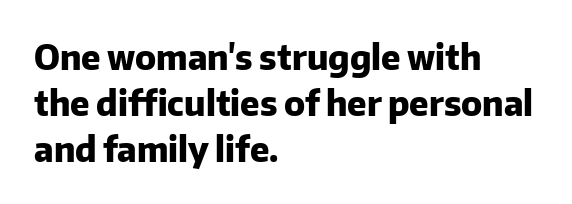
These lines are set flush left with a ragged right edge. The passage shown stacks its lines at a standard gap. Compared with an ordinary text face, these strokes are far heavier — a full bold. Underline: absent.
